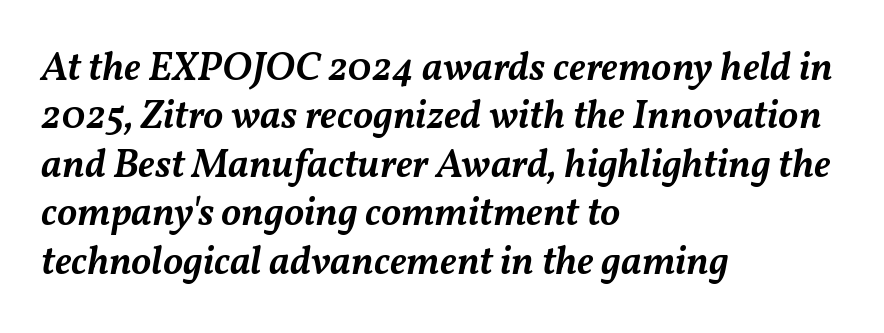
Horizontally, the lines are justified to the leading edge only. The gap between lines stays unmarked. Moderately thickened strokes mark this as semibold type. The specimen reads as italic at a glance.
